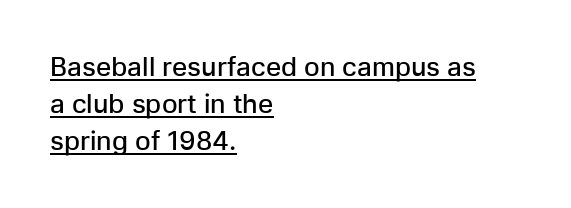
What's the leading like? Ordinary, nothing unusual. This rendering uses left alignment, leaving the right contour irregular. On the weight axis this lands at semibold, roughly 600. The axis of the letterforms is exactly vertical.
